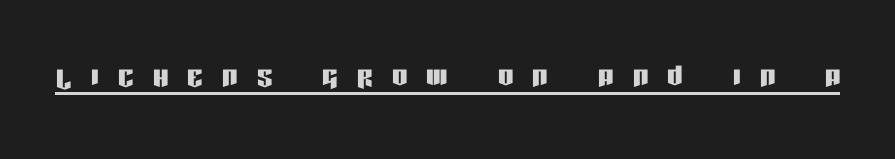
The image shows 39 px condensed sans-serif type, upright; set unusually wide letter spacing (+0.49 em), underlined; low stroke contrast and a large x-height.
